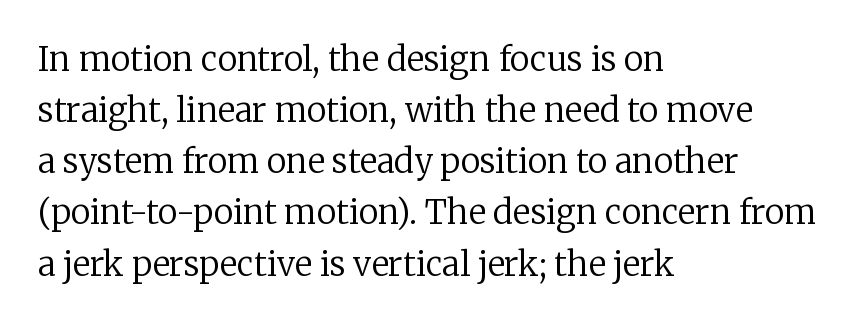
The image shows 33 px regular-weight serif type, upright; set left-aligned, normal line spacing (1.55x), normal letter spacing, not underlined; low stroke contrast and a medium x-height.
